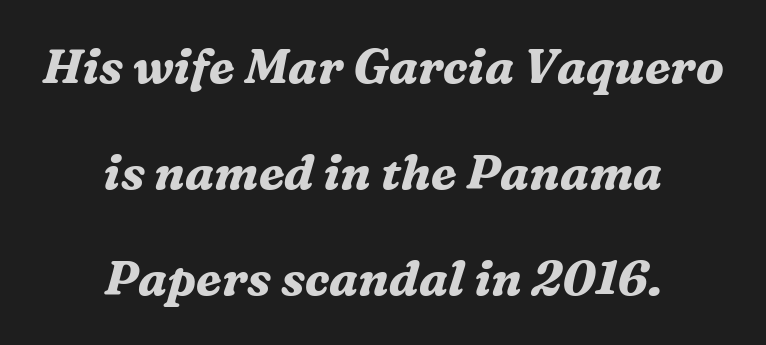
Does the leading feel generous? Absolutely, it's lavish. Character widths vary here, with narrow letters taking less room than wide ones. One-word summary of the alignment: center. The text carries the slant typical of an italic or oblique font. The font is running at its bold setting.
